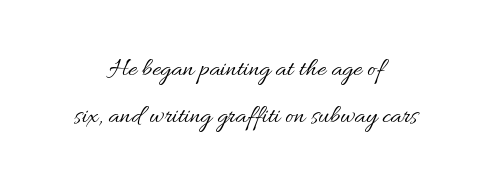
{"bold": "no", "underline": "no", "align": "center", "line_spacing_ratio": 1.8, "letter_spacing": "normal", "letter_spacing_em": 0.0, "glyph_px": 26}
